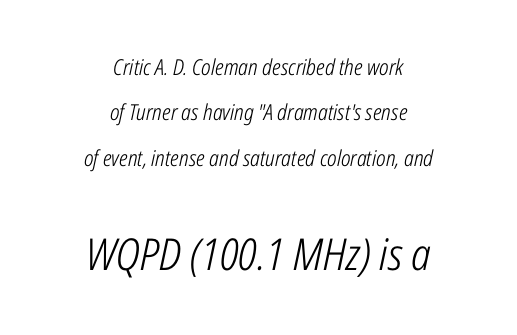
Note: smaller setting up top, larger setting below. Yep, that's italic — everything's leaning. Varying glyph widths throughout — classic text-font behaviour. You could call the tracking neutral — neither tight nor loose.
